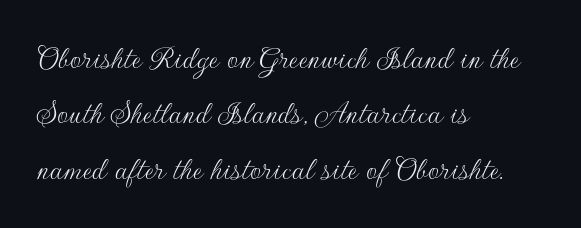
Q: Is the text bold? A: No.
Q: Is the text italic (slanted)? A: Yes.
Q: Is the typeface a serif or a sans-serif typeface? A: Sans-serif.
Q: Is the text underlined? A: No.
Q: How is the paragraph aligned? A: Left-aligned.
Q: Is the spacing between letters normal or unusually wide? A: Normal.
Q: Is the spacing between lines tight, normal or loose? A: Normal.
Q: Width (condensed, normal, or wide)? A: Normal.
Q: Stroke contrast? A: Low.
Q: x-height? A: Small.
Q: Monospaced? A: No.
